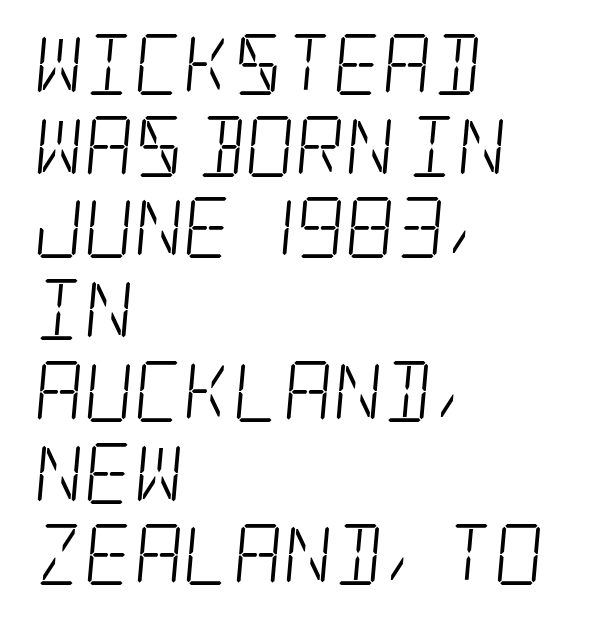
The image shows 61 px light, condensed serif type; set left-aligned, normal line spacing (1.34x), normal letter spacing, not underlined; low stroke contrast and a large x-height.
